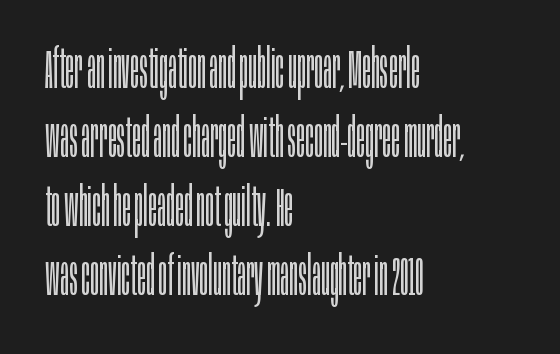
{"serif": "no", "italic": "no", "bold": "no", "weight": "light", "width": "condensed", "stroke_contrast": "low", "x_height": "large", "monospaced": "no", "underline": "no", "align": "left", "line_spacing": "normal", "line_spacing_ratio": 1.28, "letter_spacing": "normal", "letter_spacing_em": 0.0, "glyph_px": 54}
